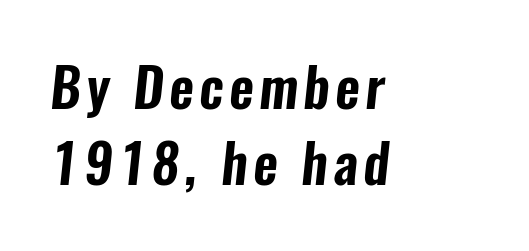
The image shows 54 px condensed sans-serif type; set left-aligned, normal line spacing (1.41x), not underlined; low stroke contrast and a medium x-height.
